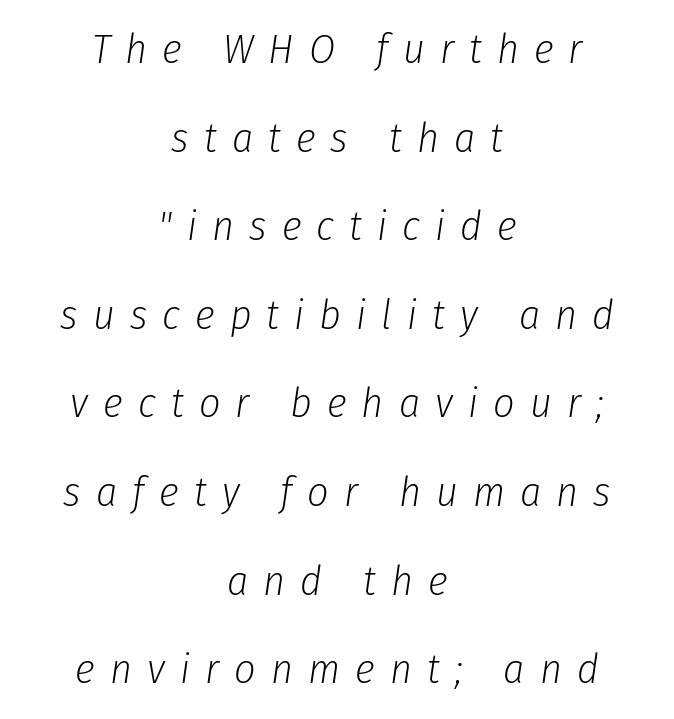
The image shows 42 px light, condensed type, italic (leaning right); set centered, loose line spacing (2.11x), unusually wide letter spacing (+0.36 em), not underlined; low stroke contrast and a medium x-height.
